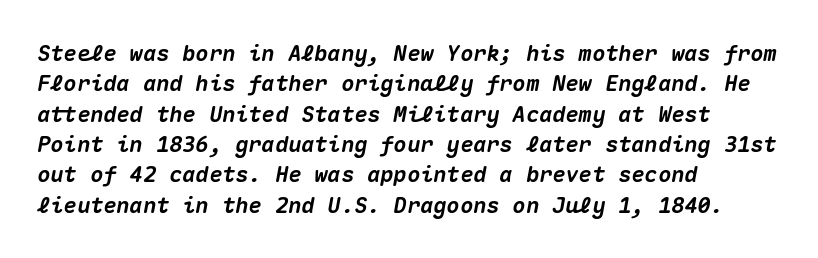
The image shows 22 px bold type, italic (leaning right); set left-aligned, normal line spacing (1.38x), normal letter spacing, not underlined.
